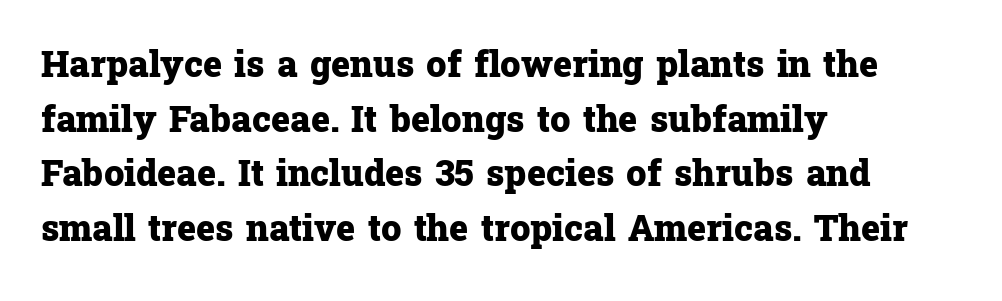
Q: Is the text bold? A: Yes.
Q: Is the text italic (slanted)? A: No, it is upright.
Q: Is the typeface a serif or a sans-serif typeface? A: Serif.
Q: Is the text underlined? A: No.
Q: How is the paragraph aligned? A: Left-aligned.
Q: Is the spacing between letters normal or unusually wide? A: Normal.
Q: Is the spacing between lines tight, normal or loose? A: Normal.
Q: Width (condensed, normal, or wide)? A: Normal.
Q: Stroke contrast? A: Low.
Q: x-height? A: Medium.
Q: Monospaced? A: No.
